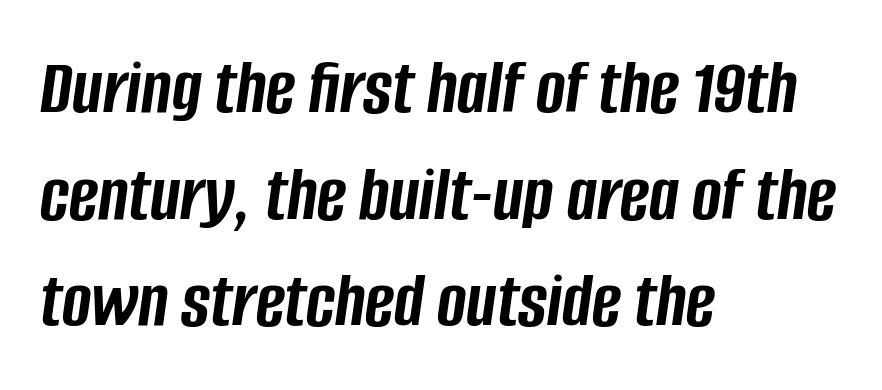
{"italic": "yes", "lean": "right", "slant_degrees": 8, "bold": "yes", "weight": "semibold", "width": "condensed", "stroke_contrast": "low", "x_height": "large", "monospaced": "no", "underline": "no", "align": "left", "line_spacing": "normal", "line_spacing_ratio": 1.35, "letter_spacing": "normal", "letter_spacing_em": 0.0, "glyph_px": 79}
